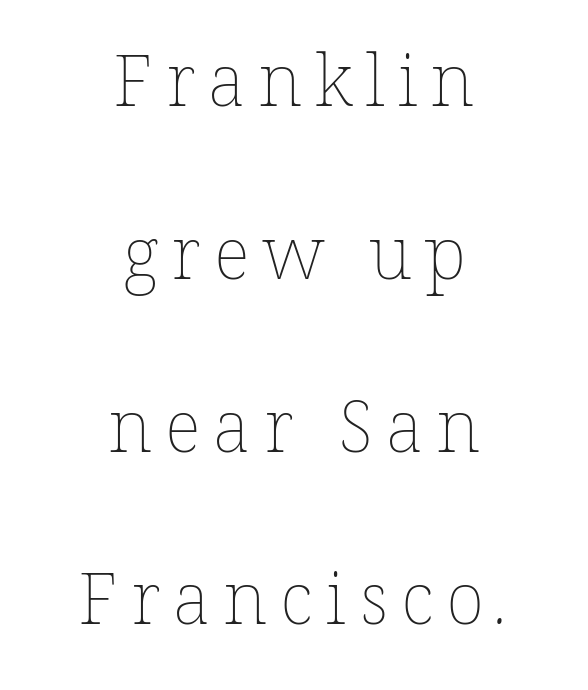
Which margin do the lines hug? Neither — every line sits in the middle. The strokes are not fattened; the text isn't bold. If you measured baseline to baseline, you'd find a long distance. A clean baseline with only descenders dipping below it. The passage shown is typed in a proportional face where columns would drift.
